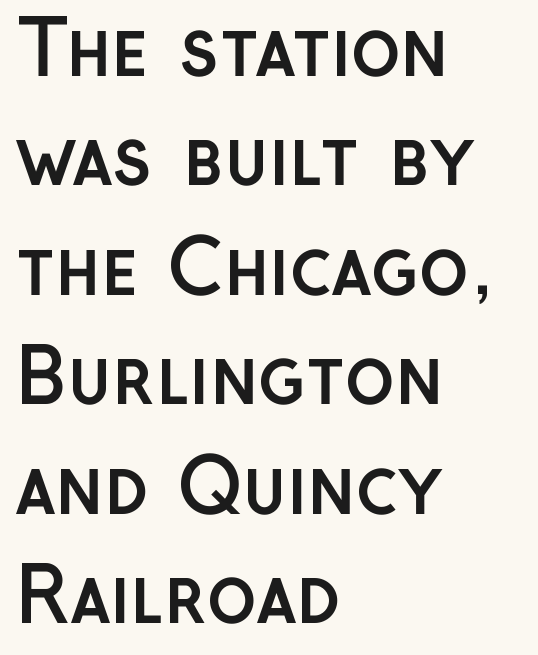
The image shows 75 px semibold sans-serif type, upright; set left-aligned, normal line spacing (1.46x), normal letter spacing, not underlined; low stroke contrast and a medium x-height.
